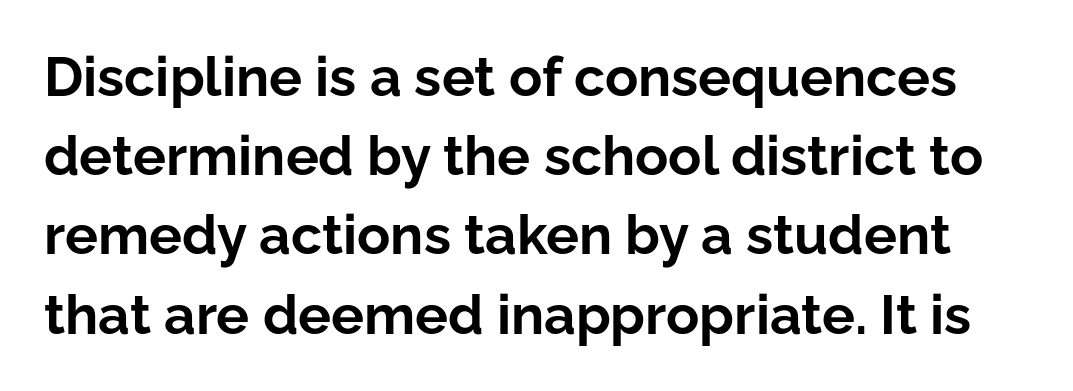
The line texture is even and compact thanks to regular tracking. No italicization has been applied; the sample stays upright. A full-strength bold gives these letters their thick strokes. The string is rendered with underlining switched off. Each letter keeps its own natural width here, so spacing adapts to shape. Observe the absence of serifs on each vertical stroke in this sample.
